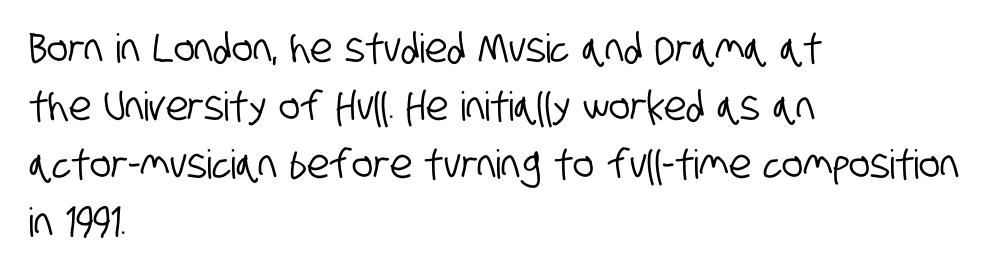
{"serif": "no", "width": "condensed", "stroke_contrast": "low", "x_height": "large", "monospaced": "no", "underline": "no", "align": "left", "line_spacing": "normal", "line_spacing_ratio": 1.45, "letter_spacing": "normal", "letter_spacing_em": 0.0, "glyph_px": 40}
